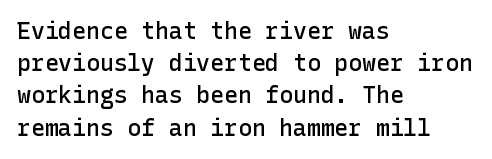
{"italic": "no", "bold": "semi", "underline": "no", "align": "left", "line_spacing": "normal", "line_spacing_ratio": 1.4, "letter_spacing": "normal", "letter_spacing_em": 0.0, "glyph_px": 23}
